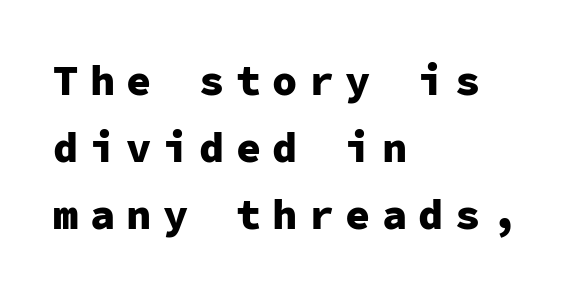
Q: Is the text bold? A: Yes.
Q: Is the text italic (slanted)? A: No, it is upright.
Q: Is the typeface a serif or a sans-serif typeface? A: Sans-serif.
Q: Is the text underlined? A: No.
Q: How is the paragraph aligned? A: Left-aligned.
Q: Is the spacing between letters normal or unusually wide? A: Unusually wide.
Q: Is the spacing between lines tight, normal or loose? A: Normal.
Q: Width (condensed, normal, or wide)? A: Normal.
Q: Stroke contrast? A: Low.
Q: x-height? A: Medium.
Q: Monospaced? A: Yes.
